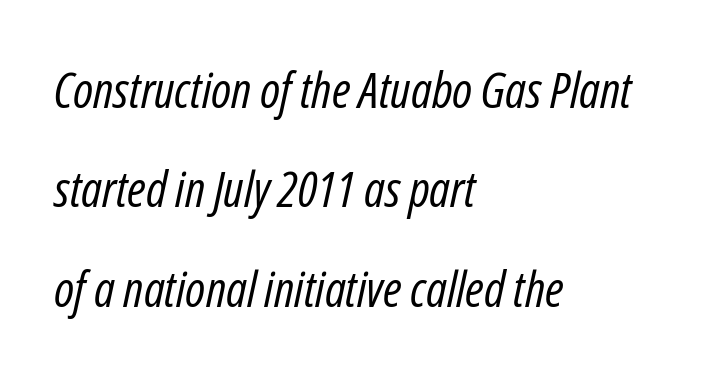
{"italic": "yes", "lean": "right", "slant_degrees": 12, "bold": "no", "weight": "regular", "width": "condensed", "stroke_contrast": "low", "x_height": "medium", "monospaced": "no", "underline": "no", "align": "left", "line_spacing": "loose", "line_spacing_ratio": 1.99, "letter_spacing": "normal", "letter_spacing_em": 0.0, "glyph_px": 50}
